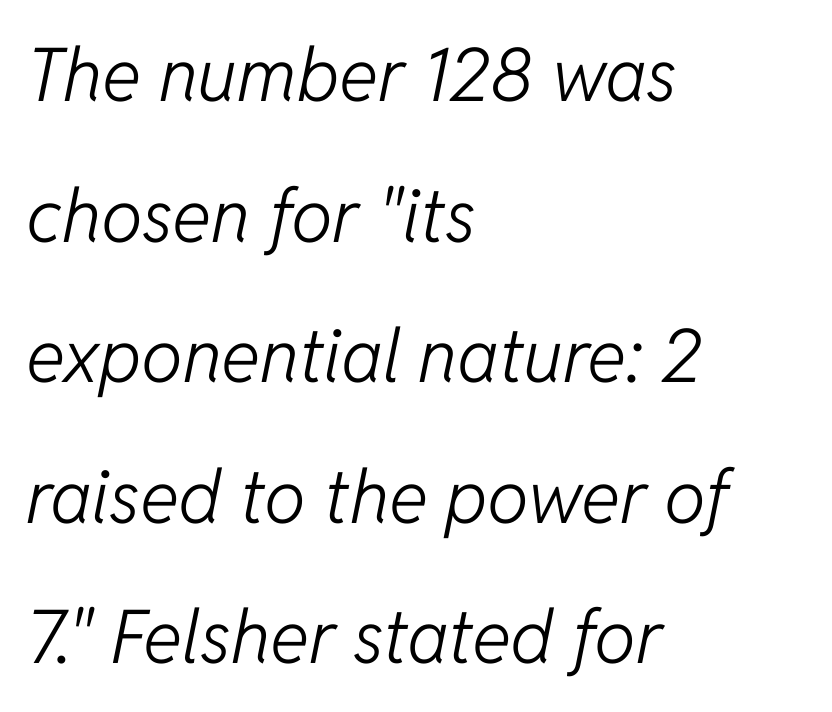
The image shows 74 px light type, italic (leaning right); set left-aligned, loose line spacing (1.9x), normal letter spacing, not underlined; low stroke contrast and a medium x-height.
